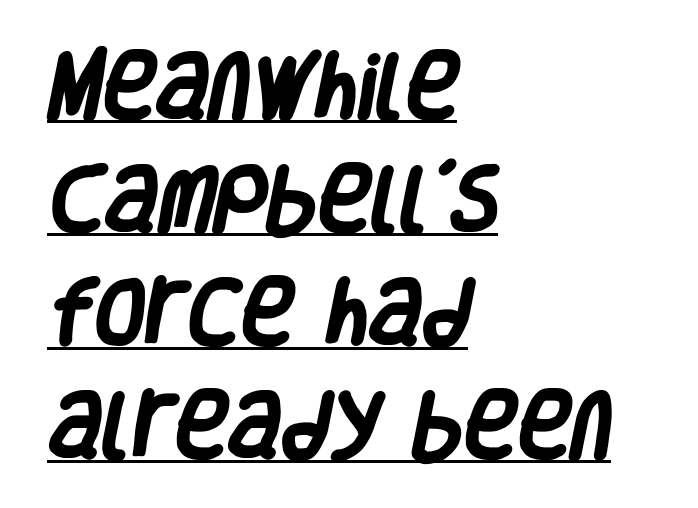
These lines stack with their left ends in a neat column. Unlike a traditional serif, this face leaves its strokes unadorned. Thick stems and heavy bowls — unmistakably bold. The type is set solid horizontally, with unmodified tracking. The letters advance in unequal steps, a hallmark of proportional type.
